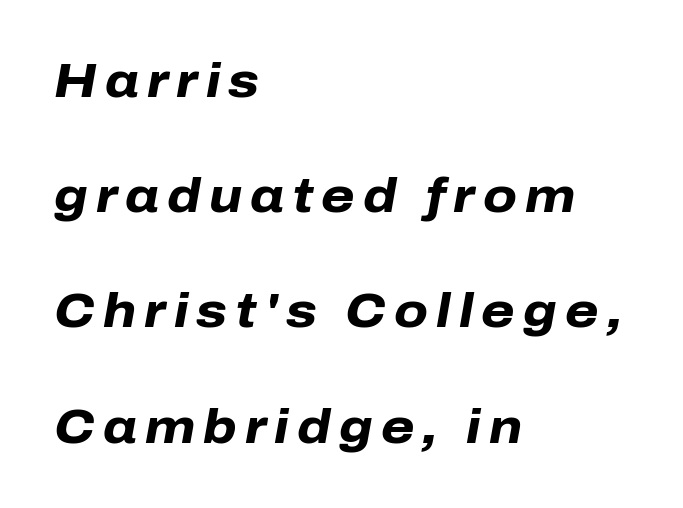
Rule under the text: the space is simply empty. A typesetter would call this proportional, since set widths differ per character. The line-height multiplier appears high, well above default. Style check: oblique. Weight check: bold — yes, fully.
